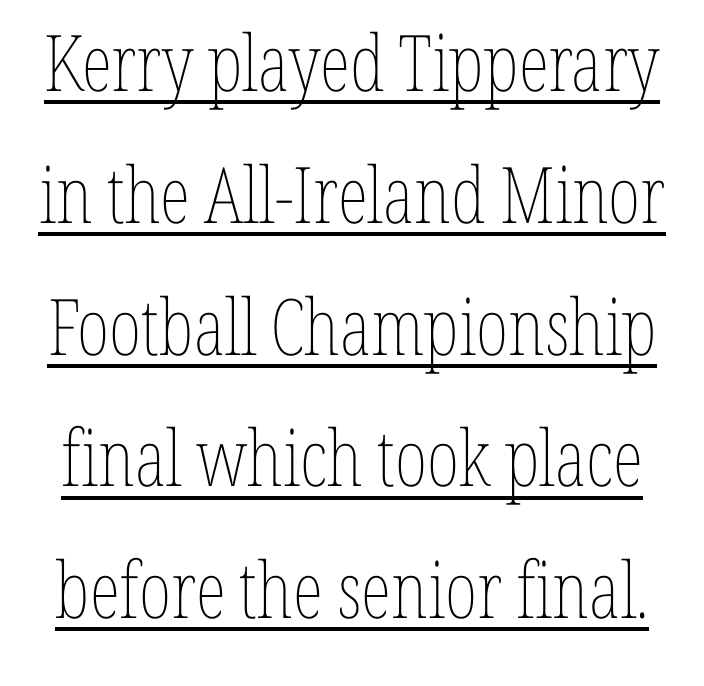
The image shows 78 px thin, condensed type, upright; set normal line spacing (1.69x), normal letter spacing, underlined; low stroke contrast and a medium x-height.
